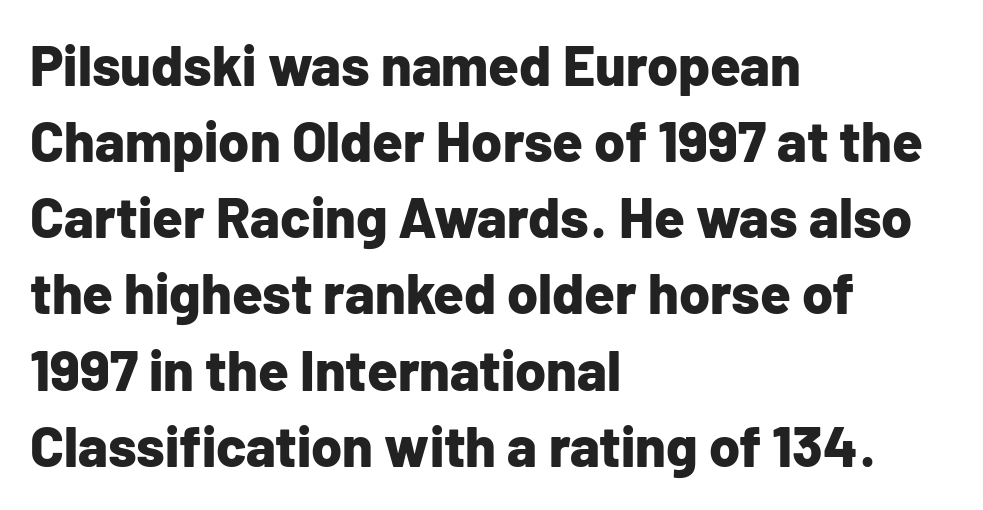
The rows are spaced the way most documents space them. Upright lettering throughout. You could call the tracking neutral — neither tight nor loose. The rag falls on the right side of this text block. Stroke terminals: plain, sans-serif.
